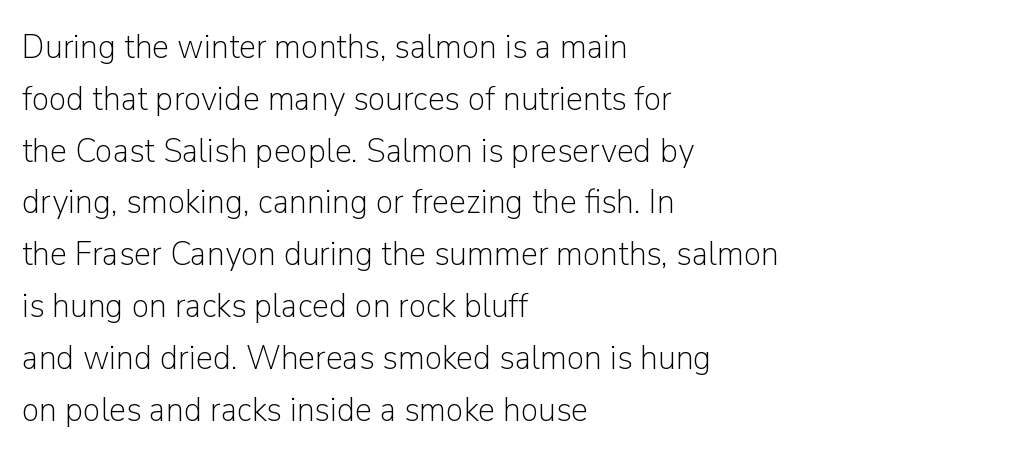
{"serif": "no", "italic": "no", "bold": "no", "weight": "light", "width": "normal", "stroke_contrast": "low", "x_height": "medium", "monospaced": "no", "underline": "no", "align": "left", "line_spacing": "normal", "line_spacing_ratio": 1.48, "letter_spacing": "normal", "letter_spacing_em": 0.0, "glyph_px": 35}
